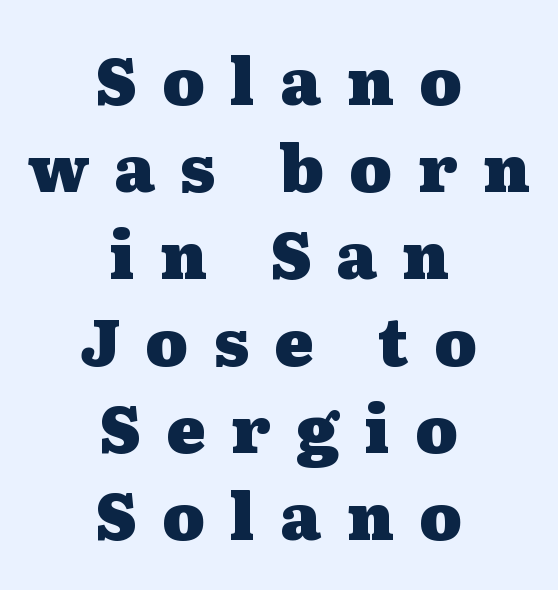
{"serif": "yes", "italic": "no", "bold": "yes", "weight": "heavy", "width": "wide", "stroke_contrast": "medium", "x_height": "medium", "monospaced": "no", "underline": "no", "align": "center", "line_spacing": "normal", "line_spacing_ratio": 1.34, "letter_spacing": "wide", "letter_spacing_em": 0.39, "glyph_px": 65}
